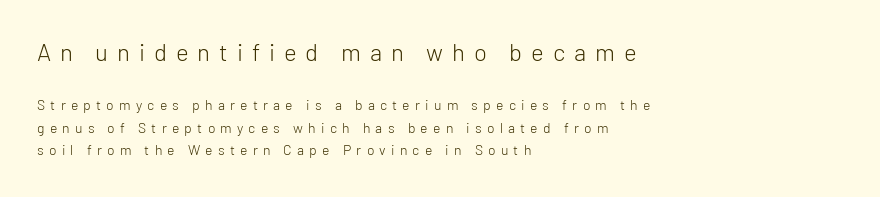
The image shows 24 px text type, upright; set left-aligned, normal line spacing (1.64x), unusually wide letter spacing (+0.37 em), not underlined; the first (top) block is 1.71x larger.
